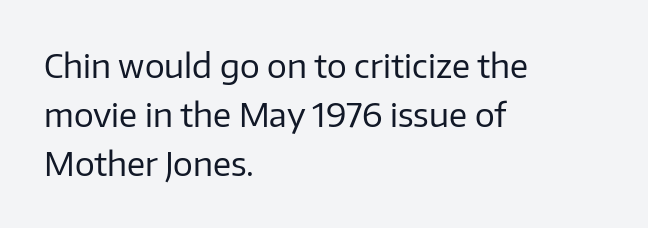
{"serif": "no", "italic": "no", "bold": "no", "weight": "regular", "width": "normal", "stroke_contrast": "low", "x_height": "medium", "monospaced": "no", "underline": "no", "align": "left", "line_spacing": "normal", "line_spacing_ratio": 1.48, "letter_spacing": "normal", "letter_spacing_em": 0.0, "glyph_px": 33}
